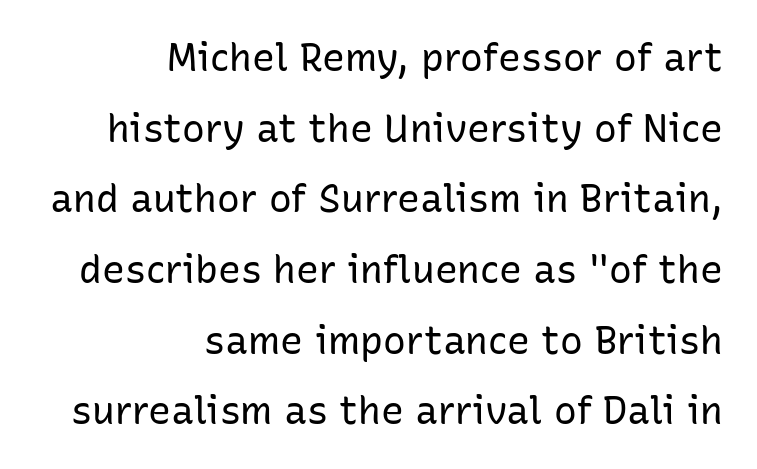
{"serif": "no", "italic": "no", "bold": "no", "weight": "regular", "width": "normal", "stroke_contrast": "low", "x_height": "medium", "monospaced": "no", "underline": "no", "align": "right", "line_spacing_ratio": 1.86, "letter_spacing": "normal", "letter_spacing_em": 0.0, "glyph_px": 38}
